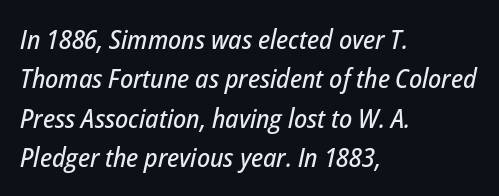
Any mark beneath the type? The region is blank. Italic: yes, the glyphs are oblique. The rendering anchors every line to the left-hand side. There is no visible air inserted between adjacent glyphs.
